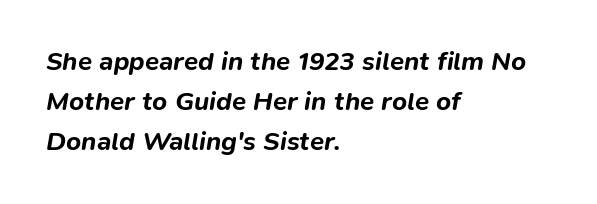
Is the type bold? Yes — the strokes are clearly thick and heavy. Rendered with sloped, italic letterforms. The gap between lines stays unmarked. Whoever set this chose a conventional vertical rhythm.
